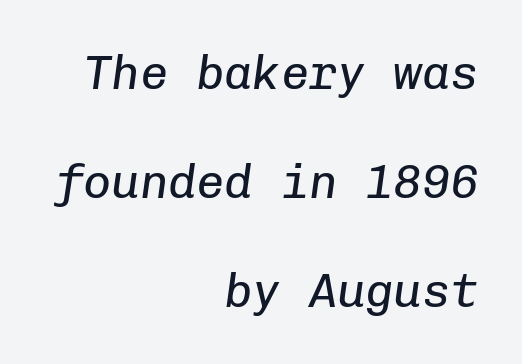
Q: Is the text bold? A: No.
Q: Is the text italic (slanted)? A: Yes, it leans right by about 8 degrees.
Q: Is the text underlined? A: No.
Q: How is the paragraph aligned? A: Right-aligned.
Q: Is the spacing between letters normal or unusually wide? A: Normal.
Q: Is the spacing between lines tight, normal or loose? A: Loose.
Q: Width (condensed, normal, or wide)? A: Normal.
Q: Stroke contrast? A: Low.
Q: x-height? A: Medium.
Q: Monospaced? A: Yes.
